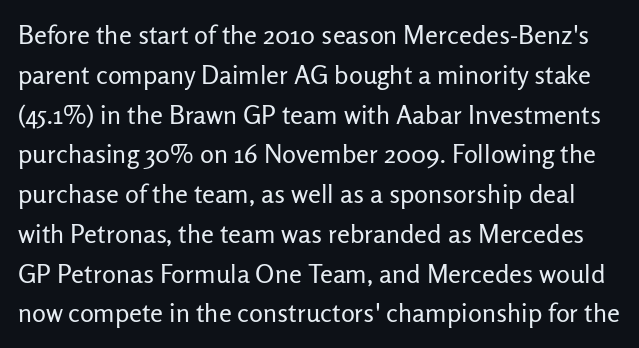
The image shows 26 px text type, upright; set normal line spacing (1.53x), normal letter spacing, not underlined.
